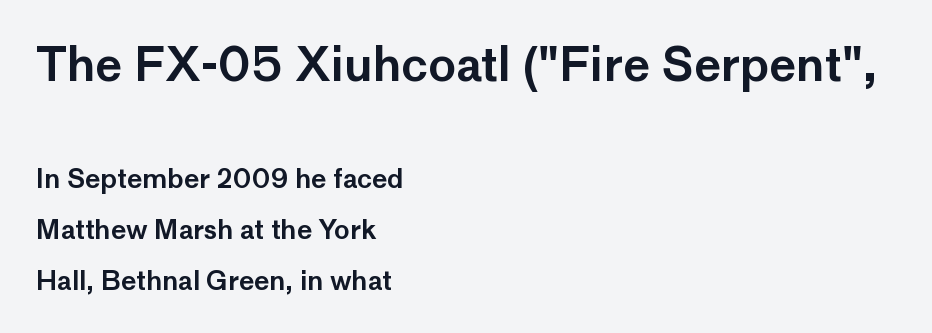
{"serif": "no", "italic": "no", "width": "normal", "stroke_contrast": "low", "x_height": "medium", "monospaced": "no", "underline": "no", "align": "left", "line_spacing": "loose", "line_spacing_ratio": 1.96, "letter_spacing": "normal", "letter_spacing_em": 0.0, "larger_block": "first", "size_ratio": 1.77, "glyph_px": 46}
